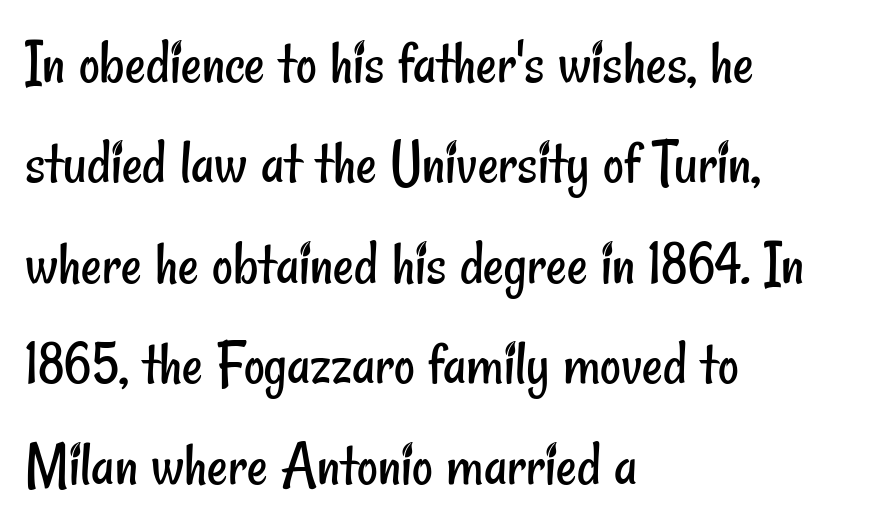
{"serif": "no", "bold": "no", "weight": "regular", "width": "condensed", "stroke_contrast": "low", "x_height": "small", "monospaced": "no", "underline": "no", "align": "left", "line_spacing": "normal", "line_spacing_ratio": 1.57, "letter_spacing": "normal", "letter_spacing_em": 0.0, "glyph_px": 64}
